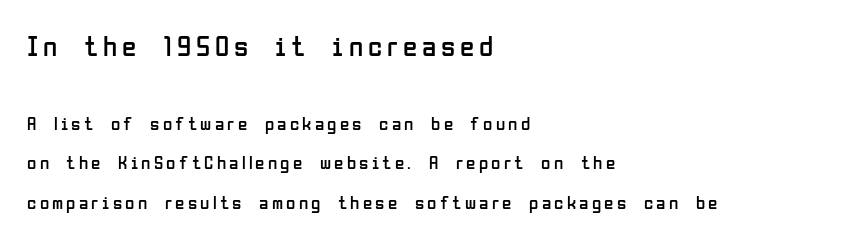
The image shows 29 px regular-weight, condensed sans-serif type, upright; set left-aligned, loose line spacing (2.08x), not underlined; the first (top) block is 1.53x larger; low stroke contrast and a medium x-height.
